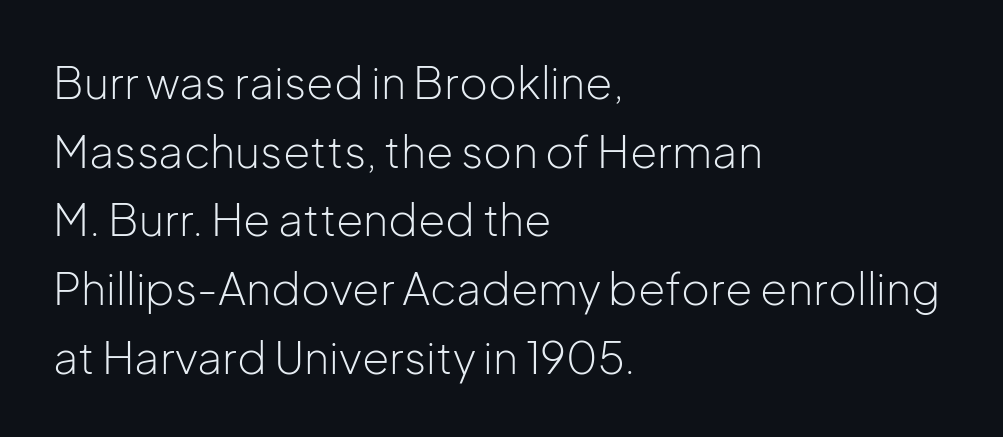
The image shows 44 px light sans-serif type, upright; set left-aligned, normal line spacing (1.56x), normal letter spacing, not underlined; low stroke contrast and a medium x-height.
